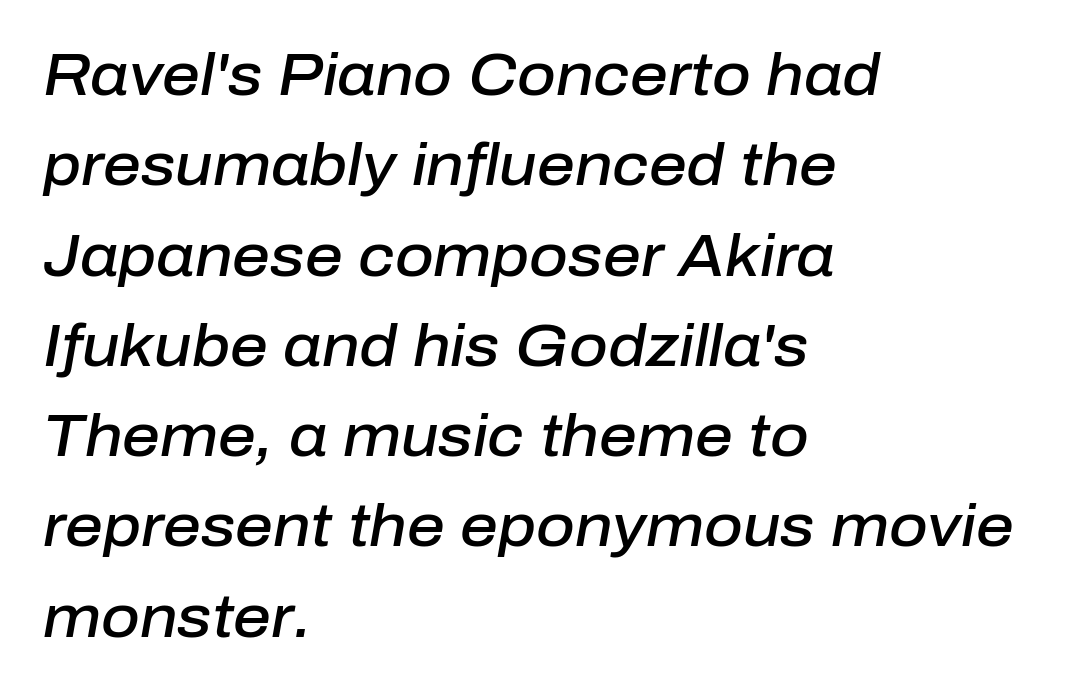
The image shows 59 px semibold type, italic (leaning right); set left-aligned, normal line spacing (1.53x), normal letter spacing, not underlined; low stroke contrast and a medium x-height.
